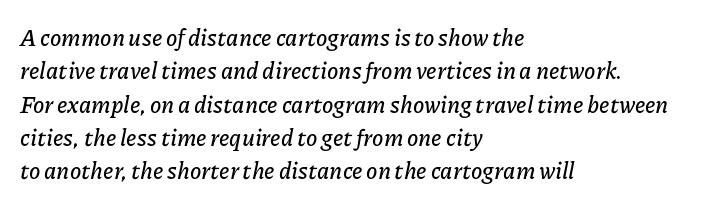
Q: Is the text italic (slanted)? A: Yes, it leans right by about 11 degrees.
Q: Is the text underlined? A: No.
Q: How is the paragraph aligned? A: Left-aligned.
Q: Is the spacing between letters normal or unusually wide? A: Normal.
Q: Is the spacing between lines tight, normal or loose? A: Normal.
